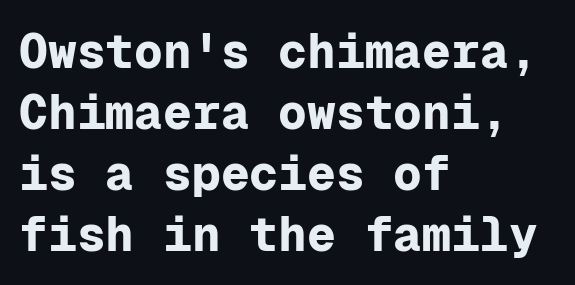
{"serif": "no", "italic": "no", "bold": "yes", "weight": "bold", "width": "normal", "stroke_contrast": "low", "x_height": "medium", "monospaced": "yes", "underline": "no", "align": "left", "line_spacing": "normal", "line_spacing_ratio": 1.27, "letter_spacing": "normal", "letter_spacing_em": 0.0, "glyph_px": 48}
